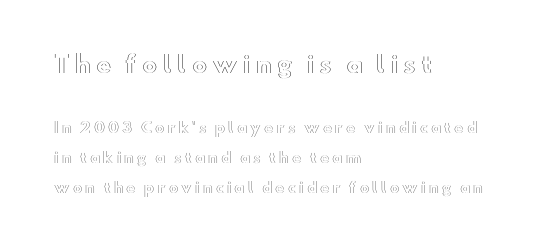
{"italic": "no", "underline": "no", "align": "left", "line_spacing": "loose", "line_spacing_ratio": 2.13, "letter_spacing": "wide", "letter_spacing_em": 0.22, "larger_block": "first", "size_ratio": 1.64, "glyph_px": 23}
